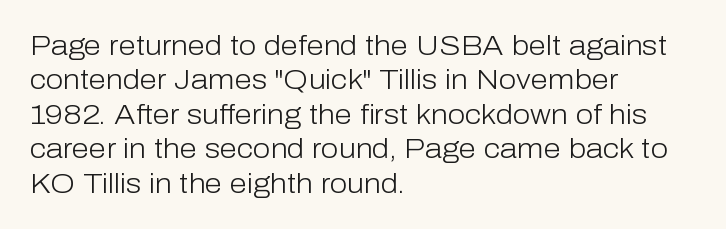
Q: Is the text bold? A: No.
Q: Is the text italic (slanted)? A: No, it is upright.
Q: Is the typeface a serif or a sans-serif typeface? A: Sans-serif.
Q: Is the text underlined? A: No.
Q: How is the paragraph aligned? A: Left-aligned.
Q: Is the spacing between letters normal or unusually wide? A: Normal.
Q: Width (condensed, normal, or wide)? A: Normal.
Q: Stroke contrast? A: Low.
Q: x-height? A: Medium.
Q: Monospaced? A: No.
